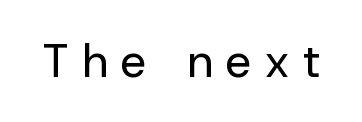
The image shows 46 px regular-weight sans-serif type, upright; set unusually wide letter spacing (+0.28 em), not underlined; low stroke contrast and a medium x-height.
